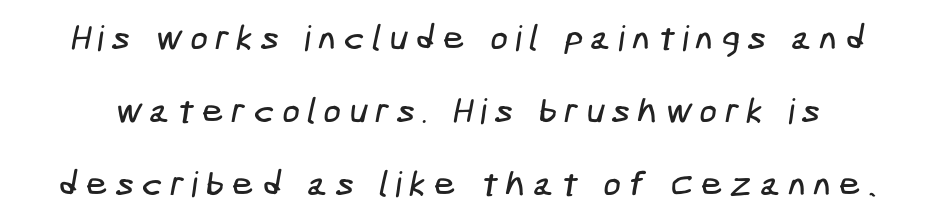
The foot of each line stays bare and open. Is this a sans? Yes — the strokes have no serifs. How are the letters spaced? Widely, with obvious added tracking. Regarding leading, the lines here are spaced well apart.
